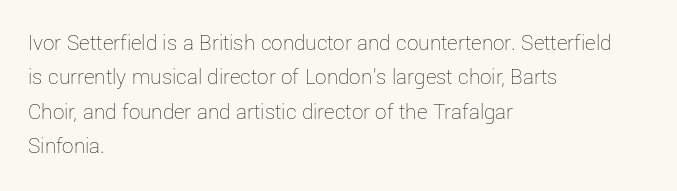
Q: Is the text bold? A: No.
Q: Is the text italic (slanted)? A: No, it is upright.
Q: Is the text underlined? A: No.
Q: How is the paragraph aligned? A: Left-aligned.
Q: Is the spacing between letters normal or unusually wide? A: Normal.
Q: Is the spacing between lines tight, normal or loose? A: Normal.
